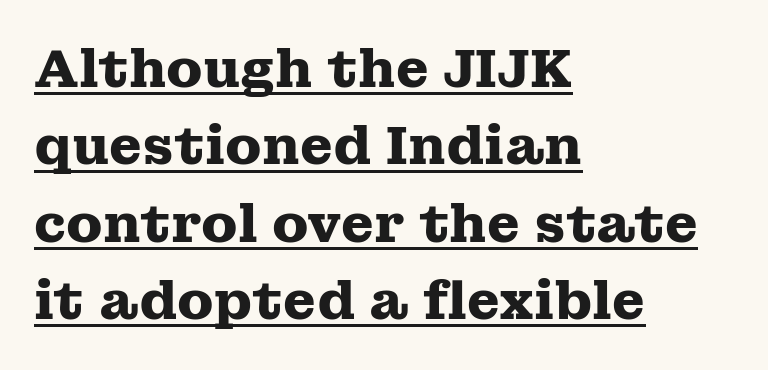
Q: Is the text bold? A: Yes.
Q: Is the text italic (slanted)? A: No, it is upright.
Q: Is the typeface a serif or a sans-serif typeface? A: Serif.
Q: Is the text underlined? A: Yes.
Q: How is the paragraph aligned? A: Left-aligned.
Q: Is the spacing between letters normal or unusually wide? A: Normal.
Q: Is the spacing between lines tight, normal or loose? A: Normal.
Q: Width (condensed, normal, or wide)? A: Wide.
Q: Stroke contrast? A: Medium.
Q: x-height? A: Medium.
Q: Monospaced? A: No.
